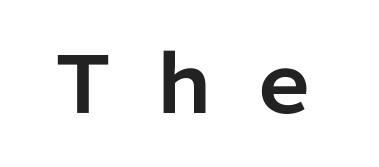
Q: Is the text bold? A: Yes.
Q: Is the text italic (slanted)? A: No, it is upright.
Q: Is the typeface a serif or a sans-serif typeface? A: Sans-serif.
Q: Is the text underlined? A: No.
Q: Is the spacing between letters normal or unusually wide? A: Unusually wide.
Q: Width (condensed, normal, or wide)? A: Normal.
Q: Stroke contrast? A: Low.
Q: x-height? A: Medium.
Q: Monospaced? A: No.
